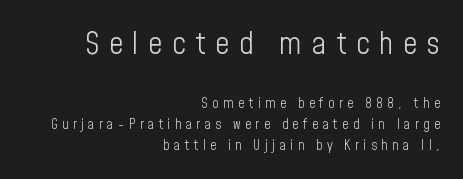
{"serif": "no", "italic": "no", "bold": "no", "weight": "light", "width": "condensed", "stroke_contrast": "low", "x_height": "medium", "monospaced": "no", "underline": "no", "align": "right", "line_spacing": "normal", "line_spacing_ratio": 1.49, "letter_spacing": "wide", "letter_spacing_em": 0.31, "larger_block": "first", "size_ratio": 2.21, "glyph_px": 31}
